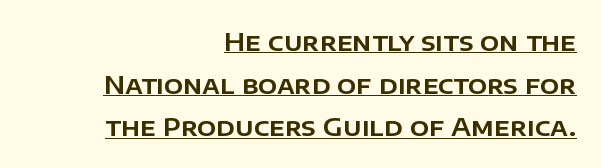
The image shows 25 px text type, upright; set right-aligned, line spacing 1.71x, normal letter spacing, underlined.
